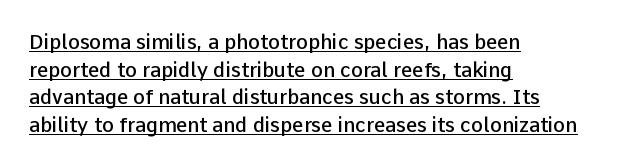
The image shows 20 px text type, upright; set left-aligned, normal line spacing (1.38x), normal letter spacing, underlined.
